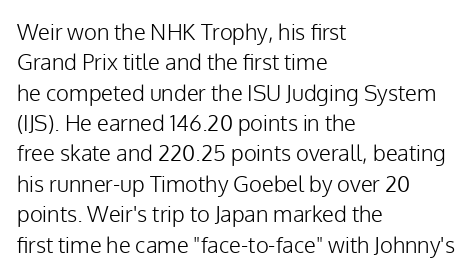
A quiet, ordinary-to-light weight characterises the typeface. The text block is weighted toward the left margin, trailing off unevenly rightward. This rendering leaves character spacing at its baseline value. Characters remain perfectly vertical along every line. The strip under each line holds only bare page.
